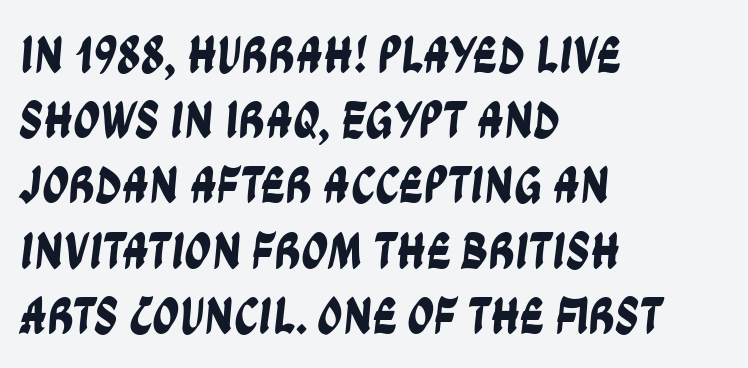
Q: Is the typeface a serif or a sans-serif typeface? A: Sans-serif.
Q: Is the text underlined? A: No.
Q: How is the paragraph aligned? A: Left-aligned.
Q: Is the spacing between letters normal or unusually wide? A: Normal.
Q: Width (condensed, normal, or wide)? A: Condensed.
Q: Stroke contrast? A: Low.
Q: x-height? A: Large.
Q: Monospaced? A: No.
